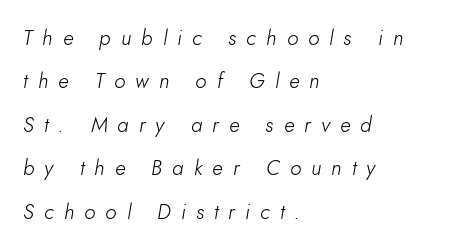
Q: Is the text bold? A: No.
Q: Is the text italic (slanted)? A: Yes, it leans right by about 10 degrees.
Q: Is the text underlined? A: No.
Q: How is the paragraph aligned? A: Left-aligned.
Q: Is the spacing between letters normal or unusually wide? A: Unusually wide.
Q: Is the spacing between lines tight, normal or loose? A: Loose.
